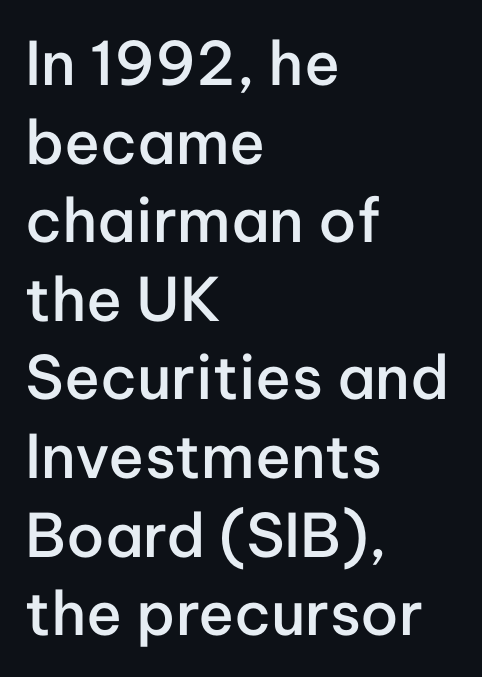
A roman cut, with each character standing at attention. Here the designer chose a conventional face with non-uniform glyph widths. A typesetter would label this face a sans. These words are printed semibold, heavier than regular yet not bold. Each word holds together tightly as a unit, with standard inter-letter gaps. The ragged edge is on the right, which tells us the setting is flush left.
